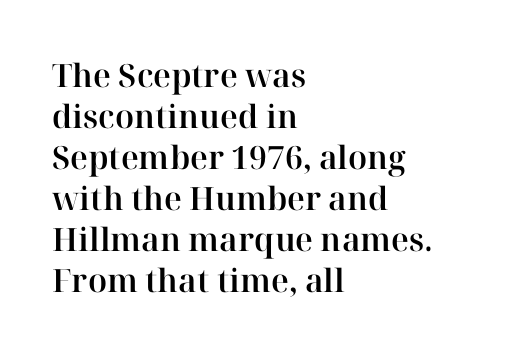
Q: Is the text italic (slanted)? A: No, it is upright.
Q: Is the typeface a serif or a sans-serif typeface? A: Serif.
Q: Is the text underlined? A: No.
Q: How is the paragraph aligned? A: Left-aligned.
Q: Is the spacing between letters normal or unusually wide? A: Normal.
Q: Is the spacing between lines tight, normal or loose? A: Normal.
Q: Width (condensed, normal, or wide)? A: Normal.
Q: Stroke contrast? A: High.
Q: x-height? A: Medium.
Q: Monospaced? A: No.
